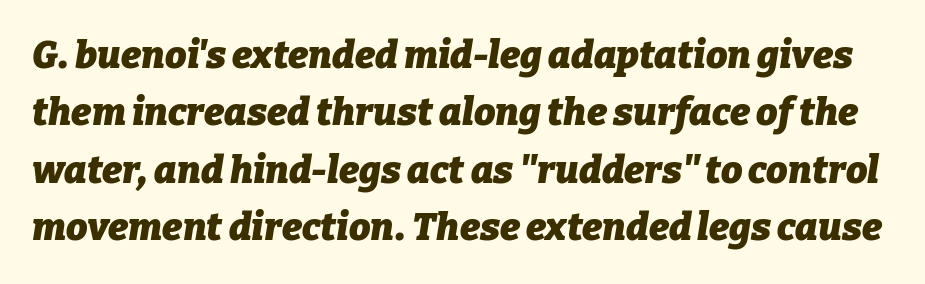
Q: Is the text bold? A: Yes.
Q: Is the text italic (slanted)? A: Yes, it leans right by about 9 degrees.
Q: Is the text underlined? A: No.
Q: Is the spacing between letters normal or unusually wide? A: Normal.
Q: Is the spacing between lines tight, normal or loose? A: Normal.
Q: Width (condensed, normal, or wide)? A: Normal.
Q: Stroke contrast? A: Low.
Q: x-height? A: Medium.
Q: Monospaced? A: No.
